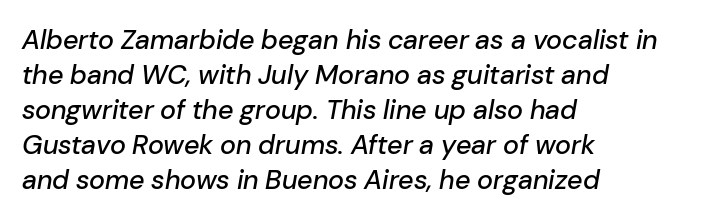
The line texture is even and compact thanks to regular tracking. This is oblique type, the kind used for emphasis or titles. Vertical spacing — default. The string is rendered with underlining switched off. Does the copy run flush right? No — it runs flush left.
